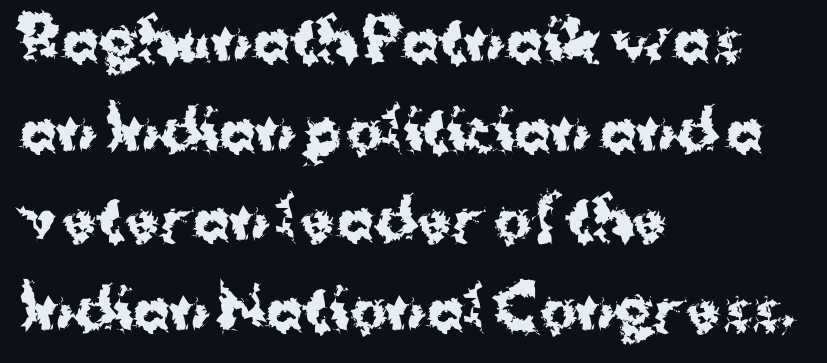
The image shows 56 px bold sans-serif type, upright; set left-aligned, normal line spacing (1.6x), normal letter spacing, not underlined; medium stroke contrast and a medium x-height.
